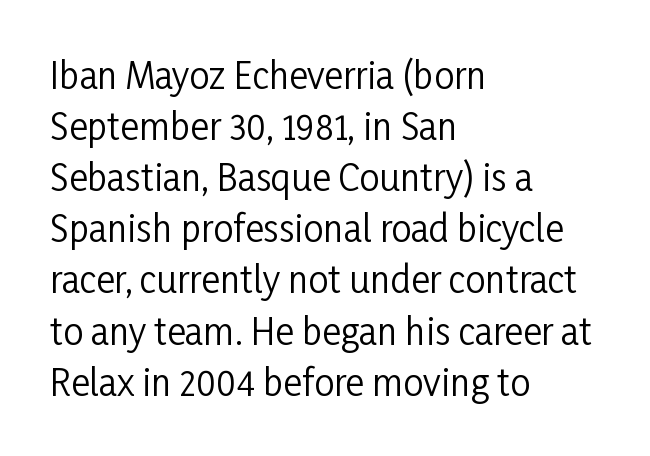
Q: Is the text bold? A: No.
Q: Is the text italic (slanted)? A: No, it is upright.
Q: Is the typeface a serif or a sans-serif typeface? A: Sans-serif.
Q: Is the text underlined? A: No.
Q: How is the paragraph aligned? A: Left-aligned.
Q: Is the spacing between letters normal or unusually wide? A: Normal.
Q: Is the spacing between lines tight, normal or loose? A: Normal.
Q: Width (condensed, normal, or wide)? A: Condensed.
Q: Stroke contrast? A: Low.
Q: x-height? A: Medium.
Q: Monospaced? A: No.
